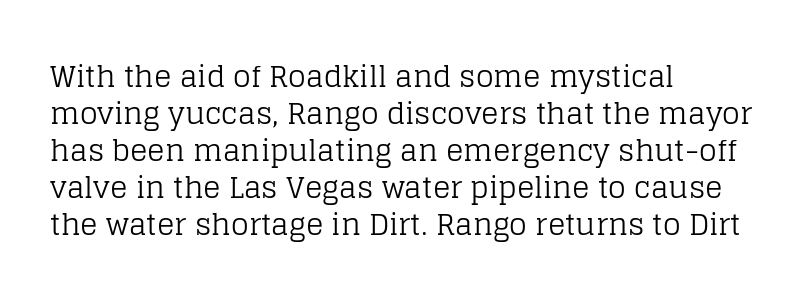
Q: Is the text bold? A: No.
Q: Is the text italic (slanted)? A: No, it is upright.
Q: Is the typeface a serif or a sans-serif typeface? A: Serif.
Q: Is the text underlined? A: No.
Q: How is the paragraph aligned? A: Left-aligned.
Q: Is the spacing between letters normal or unusually wide? A: Normal.
Q: Is the spacing between lines tight, normal or loose? A: Normal.
Q: Width (condensed, normal, or wide)? A: Normal.
Q: Stroke contrast? A: Low.
Q: x-height? A: Large.
Q: Monospaced? A: No.
